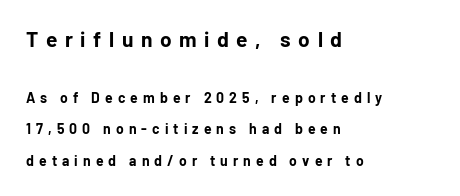
Q: Is the text bold? A: Yes.
Q: Is the text italic (slanted)? A: No, it is upright.
Q: Is the text underlined? A: No.
Q: How is the paragraph aligned? A: Left-aligned.
Q: Is the spacing between letters normal or unusually wide? A: Unusually wide.
Q: Is the spacing between lines tight, normal or loose? A: Loose.
Q: Which block of text is set in a larger size, the first (top) or the second (bottom)? A: The first (top) one.
